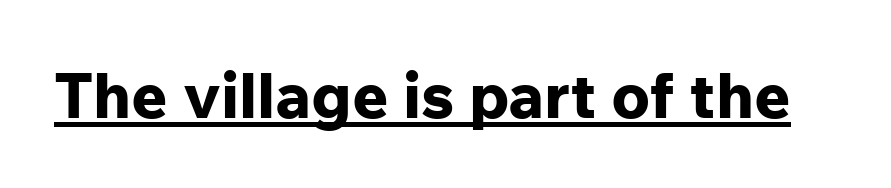
{"serif": "no", "italic": "no", "bold": "yes", "weight": "bold", "width": "normal", "stroke_contrast": "low", "x_height": "medium", "monospaced": "no", "underline": "yes", "letter_spacing": "normal", "letter_spacing_em": 0.0, "glyph_px": 63}
